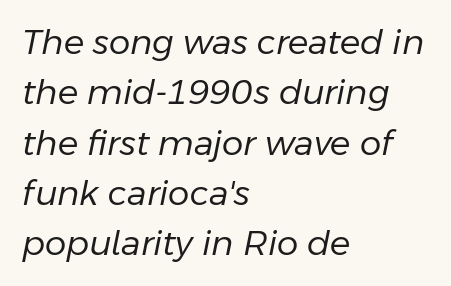
{"italic": "yes", "lean": "right", "slant_degrees": 11, "bold": "no", "weight": "regular", "width": "normal", "stroke_contrast": "low", "x_height": "medium", "monospaced": "no", "underline": "no", "align": "left", "line_spacing": "normal", "line_spacing_ratio": 1.48, "letter_spacing": "normal", "letter_spacing_em": 0.0, "glyph_px": 34}
